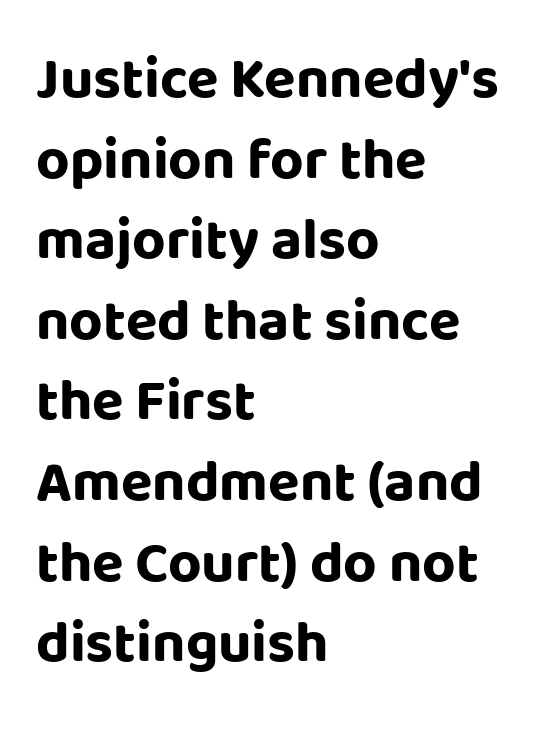
Reading down the block, your eye returns to a fixed left position each line. Each letter keeps its own natural width here, so spacing adapts to shape. Baseline-to-baseline distance is the conventional proportion of letter height. Has an underline been added? It has not.
